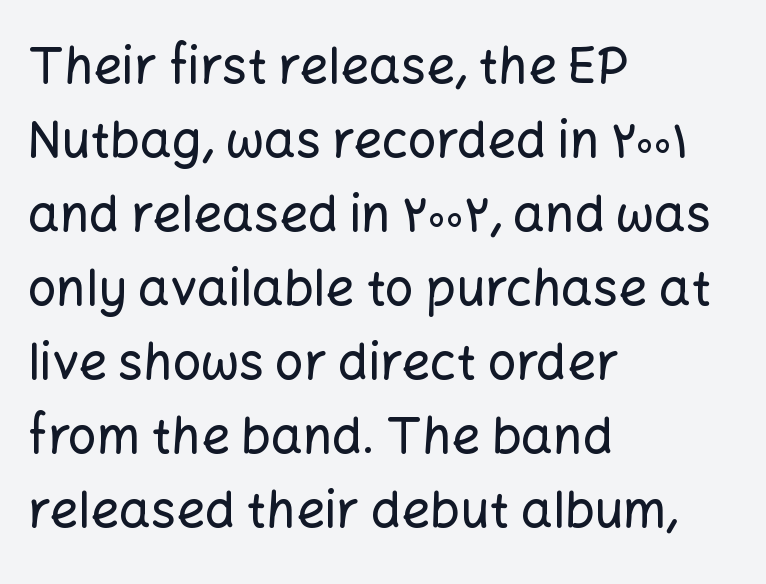
The type sits square on the baseline with zero lean. Words float on clear page, feet unadorned. Is there much room between lines? A standard amount, neither cramped nor airy. A typesetter would call this proportional, since set widths differ per character. Tracking here is standard; glyphs follow each other at the usual distance. Layout note: lines flush left.
